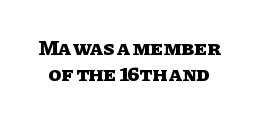
{"italic": "no", "bold": "yes", "underline": "no", "line_spacing": "normal", "line_spacing_ratio": 1.25, "letter_spacing": "normal", "letter_spacing_em": 0.0, "glyph_px": 21}
